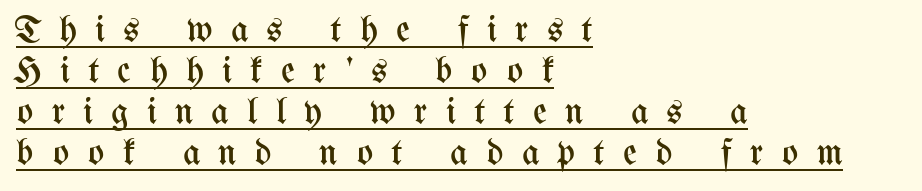
{"italic": "no", "bold": "no", "weight": "regular", "width": "condensed", "stroke_contrast": "medium", "x_height": "medium", "monospaced": "no", "underline": "yes", "align": "left", "line_spacing": "tight", "line_spacing_ratio": 1.08, "letter_spacing": "wide", "letter_spacing_em": 0.48, "glyph_px": 38}
